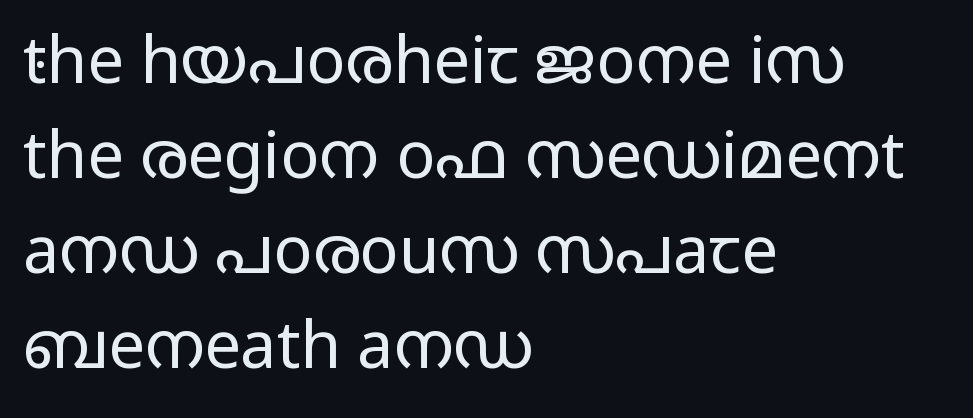
Q: Is the text bold? A: No.
Q: Is the text italic (slanted)? A: No, it is upright.
Q: Is the typeface a serif or a sans-serif typeface? A: Sans-serif.
Q: Is the text underlined? A: No.
Q: How is the paragraph aligned? A: Left-aligned.
Q: Is the spacing between letters normal or unusually wide? A: Normal.
Q: Is the spacing between lines tight, normal or loose? A: Normal.
Q: Width (condensed, normal, or wide)? A: Wide.
Q: Stroke contrast? A: Low.
Q: x-height? A: Medium.
Q: Monospaced? A: No.
